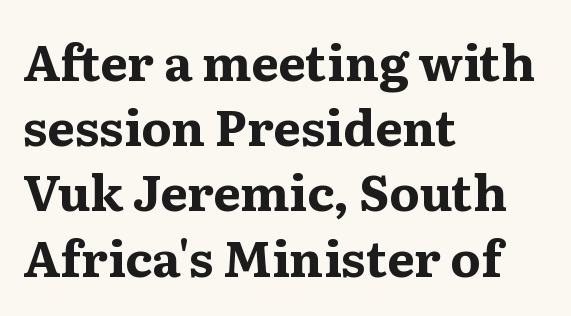
The image shows 49 px bold, wide serif type, upright; set left-aligned, normal line spacing (1.33x), normal letter spacing, not underlined; medium stroke contrast and a medium x-height.
